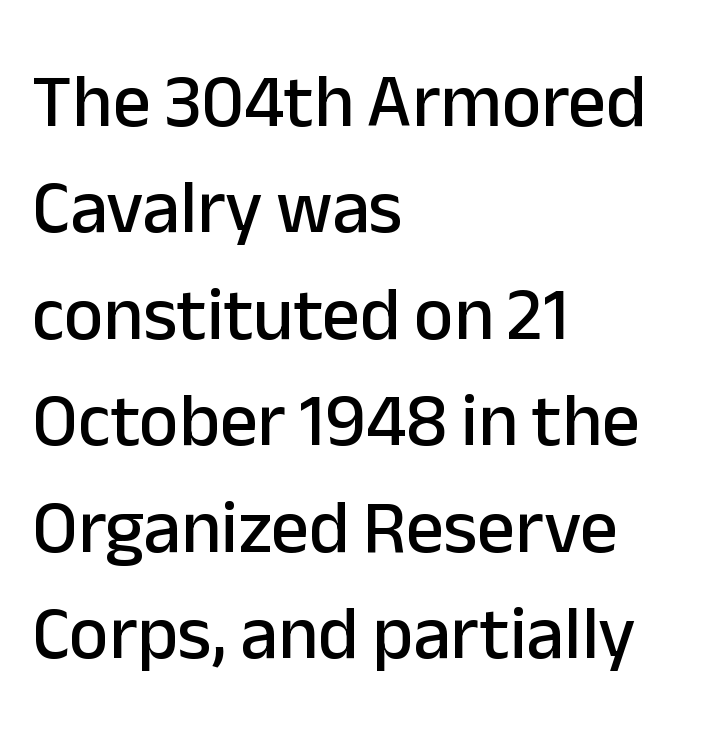
{"serif": "no", "italic": "no", "width": "normal", "stroke_contrast": "low", "x_height": "medium", "monospaced": "no", "underline": "no", "align": "left", "line_spacing": "normal", "line_spacing_ratio": 1.42, "letter_spacing": "normal", "letter_spacing_em": 0.0, "glyph_px": 75}
